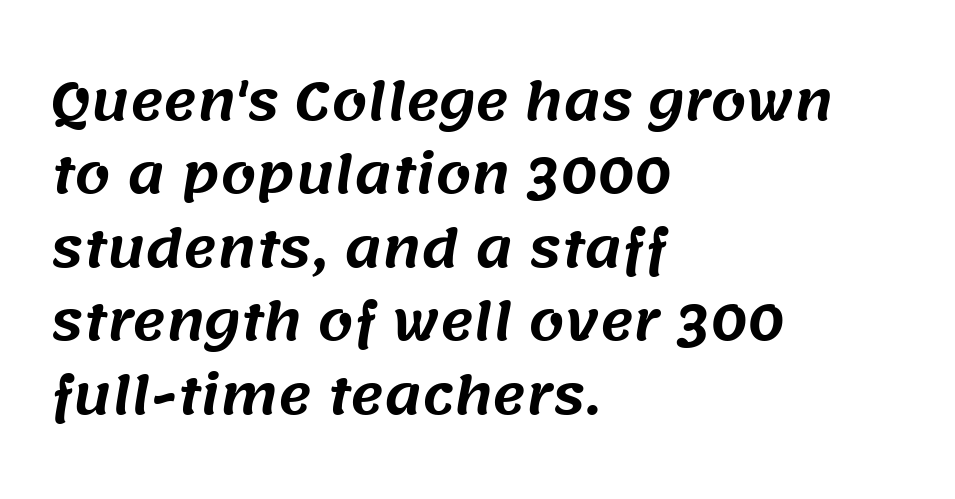
The image shows 51 px sans-serif type; set left-aligned, normal line spacing (1.44x), normal letter spacing, not underlined; medium stroke contrast and a large x-height.
